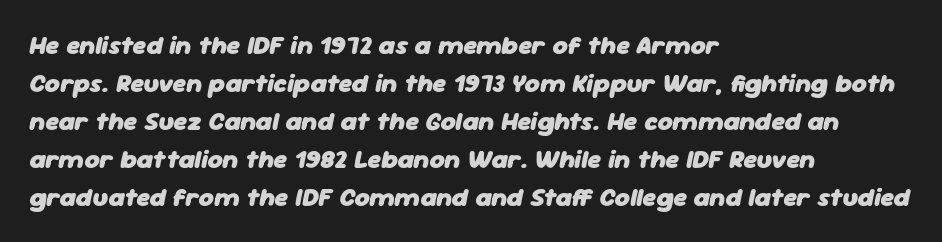
{"italic": "yes", "lean": "right", "slant_degrees": 11, "bold": "yes", "underline": "no", "align": "left", "line_spacing": "normal", "line_spacing_ratio": 1.46, "letter_spacing": "normal", "letter_spacing_em": 0.0, "glyph_px": 26}
